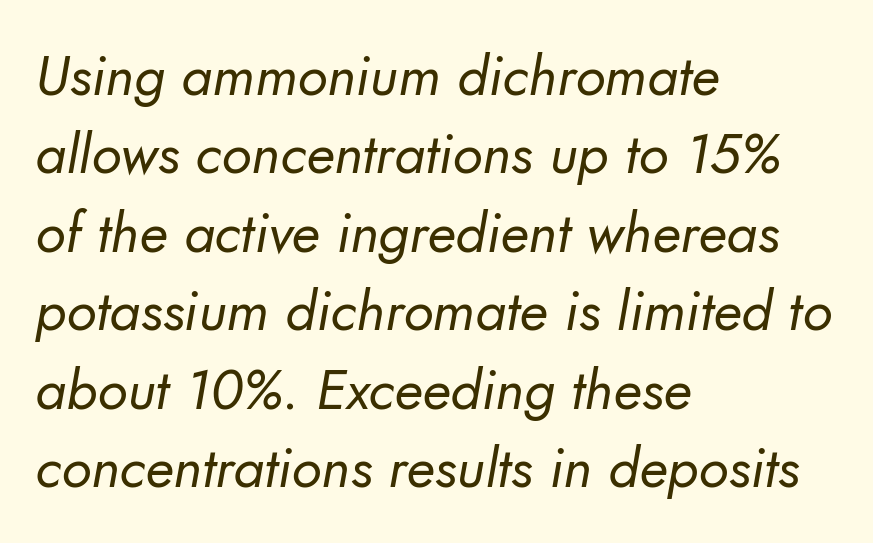
The image shows 56 px regular-weight sans-serif type; set left-aligned, normal line spacing (1.4x), normal letter spacing, not underlined; low stroke contrast and a small x-height.
